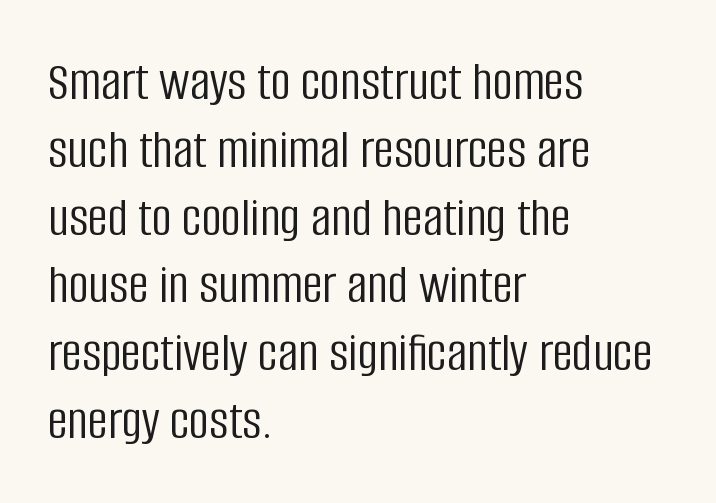
{"serif": "no", "italic": "no", "bold": "no", "weight": "light", "width": "condensed", "stroke_contrast": "low", "x_height": "large", "monospaced": "no", "underline": "no", "align": "left", "line_spacing_ratio": 1.21, "letter_spacing": "normal", "letter_spacing_em": 0.0, "glyph_px": 56}
